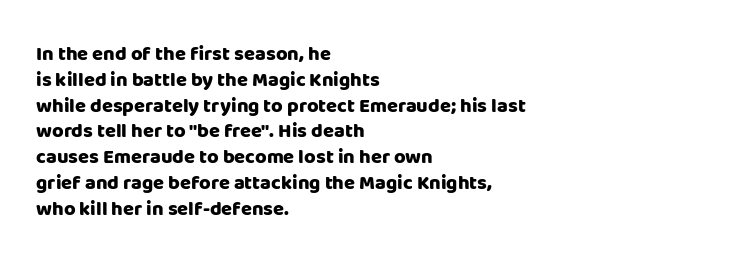
The image shows 20 px bold type, upright; set left-aligned, normal line spacing (1.29x), normal letter spacing, not underlined.
